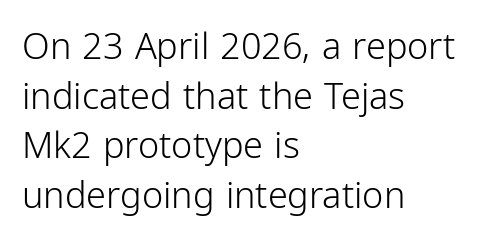
Q: Is the text bold? A: No.
Q: Is the text italic (slanted)? A: No, it is upright.
Q: Is the typeface a serif or a sans-serif typeface? A: Sans-serif.
Q: Is the text underlined? A: No.
Q: How is the paragraph aligned? A: Left-aligned.
Q: Is the spacing between letters normal or unusually wide? A: Normal.
Q: Is the spacing between lines tight, normal or loose? A: Normal.
Q: Width (condensed, normal, or wide)? A: Condensed.
Q: Stroke contrast? A: Low.
Q: x-height? A: Medium.
Q: Monospaced? A: No.
